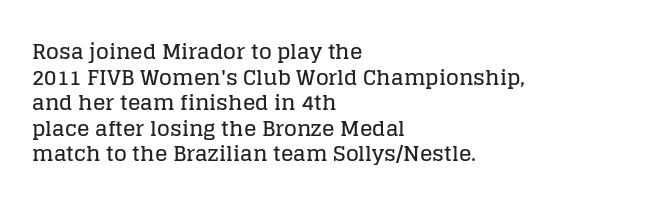
Line beginnings align vertically; line endings do not. Posture: vertical. A typesetter would call this zero additional tracking. The baseline area is clear.
